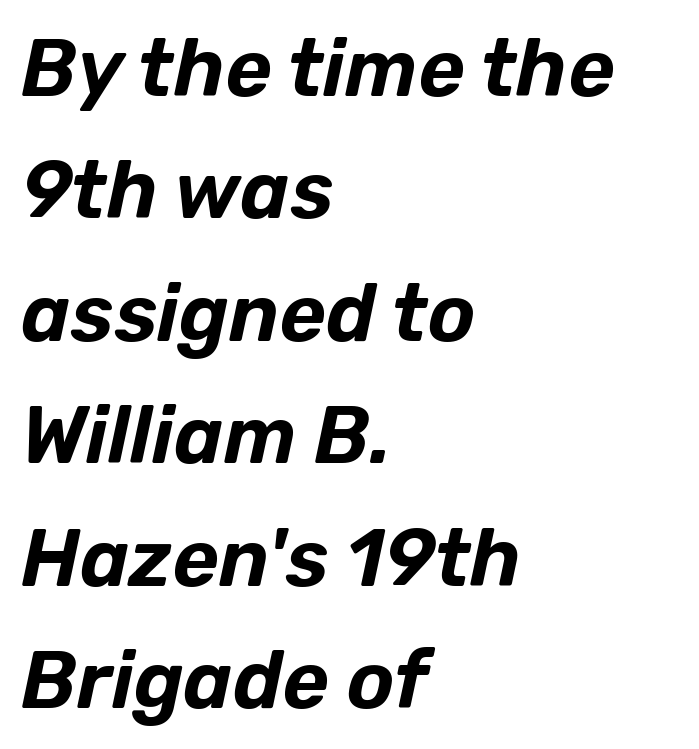
{"italic": "yes", "lean": "right", "slant_degrees": 12, "width": "normal", "stroke_contrast": "low", "x_height": "medium", "monospaced": "no", "underline": "no", "align": "left", "line_spacing": "normal", "line_spacing_ratio": 1.53, "letter_spacing": "normal", "letter_spacing_em": 0.0, "glyph_px": 80}
